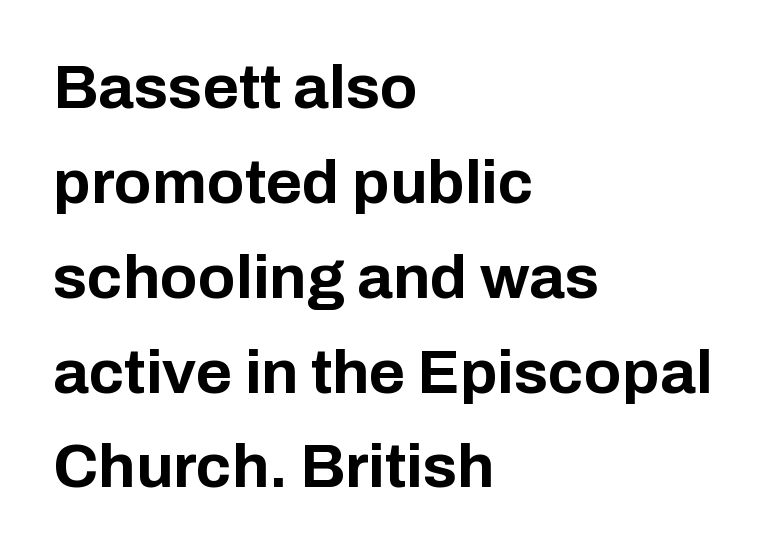
The image shows 62 px bold sans-serif type, upright; set left-aligned, normal line spacing (1.53x), normal letter spacing, not underlined; low stroke contrast and a medium x-height.
